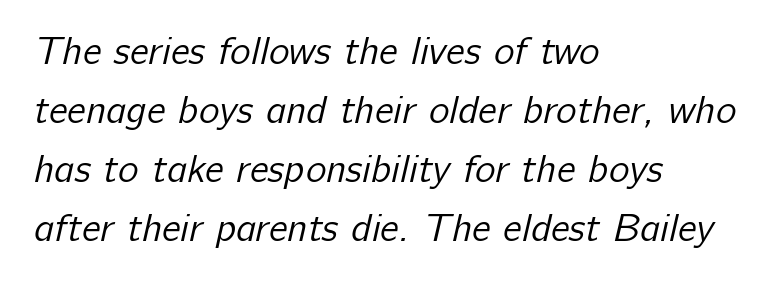
The image shows 39 px regular-weight sans-serif type; set left-aligned, normal line spacing (1.51x), normal letter spacing, not underlined; low stroke contrast and a medium x-height.
